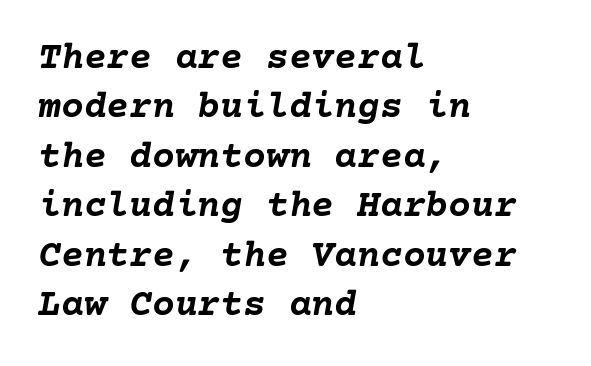
{"italic": "yes", "lean": "right", "slant_degrees": 10, "bold": "yes", "weight": "semibold", "width": "normal", "stroke_contrast": "low", "x_height": "medium", "underline": "no", "align": "left", "line_spacing": "normal", "line_spacing_ratio": 1.3, "letter_spacing": "normal", "letter_spacing_em": 0.0, "glyph_px": 38}
